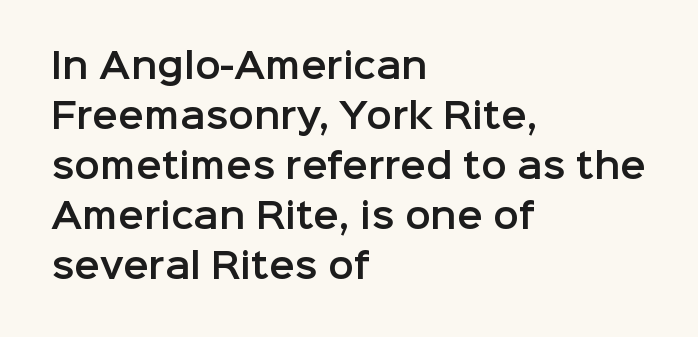
The image shows 34 px sans-serif type, upright; set left-aligned, normal line spacing (1.47x), normal letter spacing, not underlined; low stroke contrast and a medium x-height.
